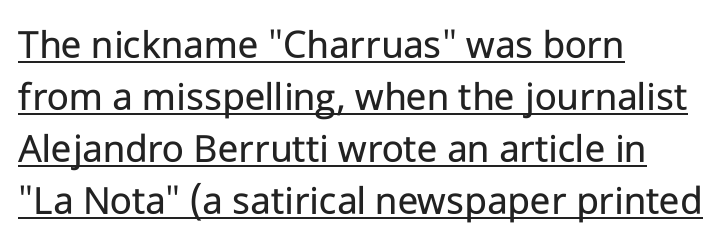
The letters advance in unequal steps, a hallmark of proportional type. Stem width sits at or under what a default text font uses. Caption: multi-line text, flush left, ragged right. A typesetter would mark this as roman, not italic.
